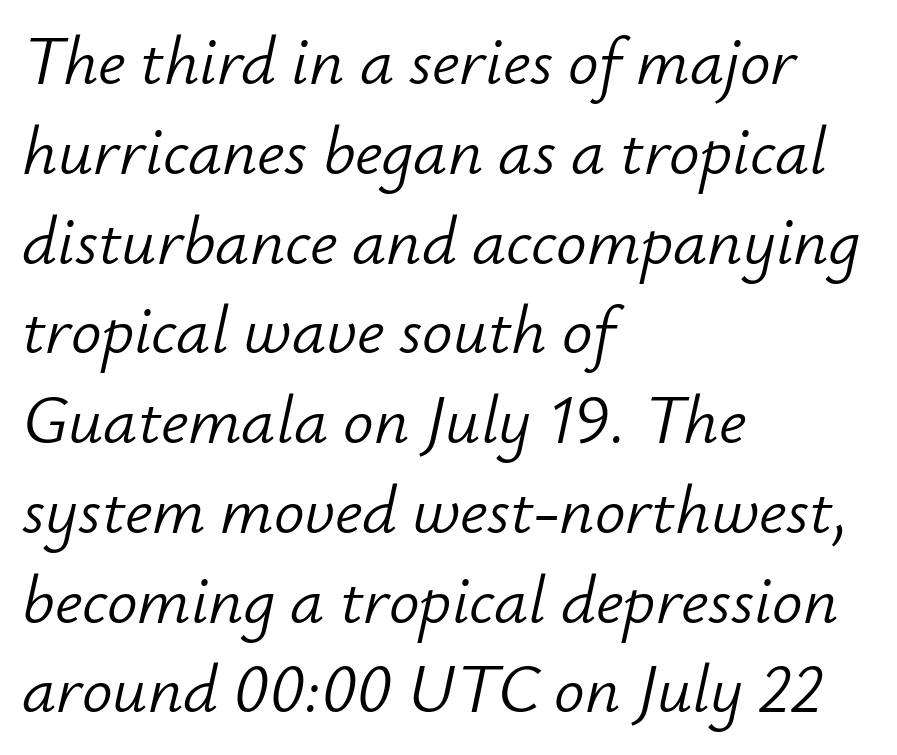
{"italic": "yes", "lean": "right", "slant_degrees": 12, "bold": "no", "weight": "light", "width": "normal", "stroke_contrast": "low", "x_height": "small", "monospaced": "no", "underline": "no", "align": "left", "line_spacing": "normal", "line_spacing_ratio": 1.32, "letter_spacing": "normal", "letter_spacing_em": 0.0, "glyph_px": 68}
